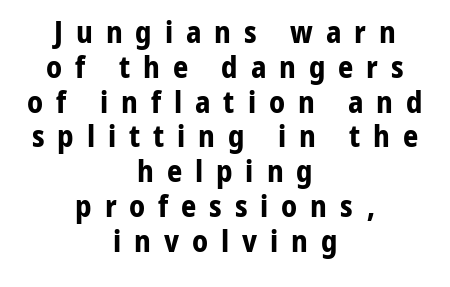
{"serif": "no", "italic": "no", "bold": "yes", "weight": "bold", "width": "normal", "stroke_contrast": "low", "x_height": "medium", "monospaced": "no", "underline": "no", "align": "center", "line_spacing_ratio": 1.16, "letter_spacing": "wide", "letter_spacing_em": 0.43, "glyph_px": 30}
